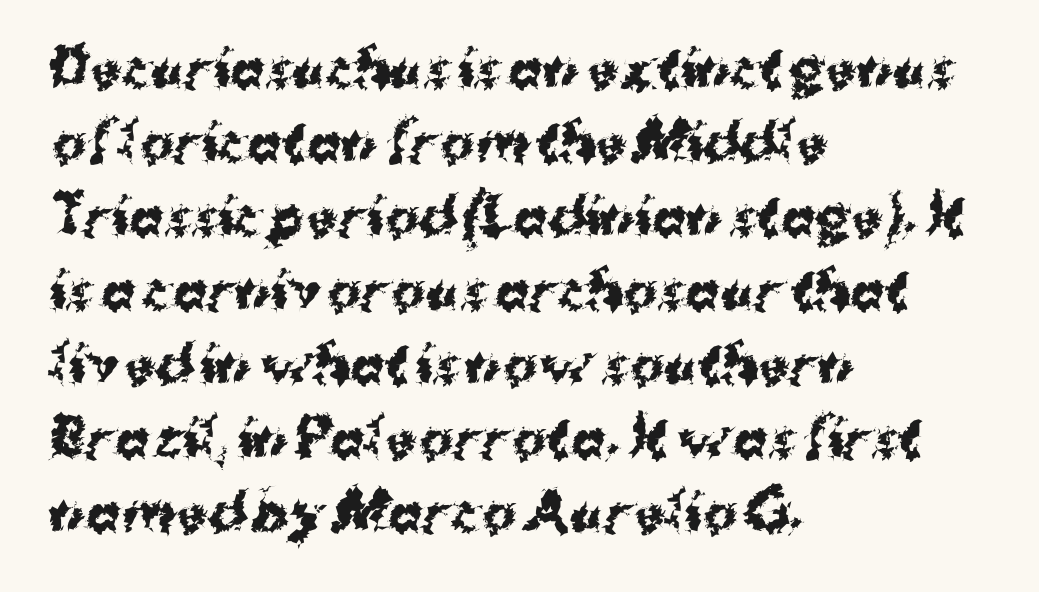
The image shows 51 px bold sans-serif type; set left-aligned, normal line spacing (1.45x), normal letter spacing, not underlined; medium stroke contrast and a medium x-height.
